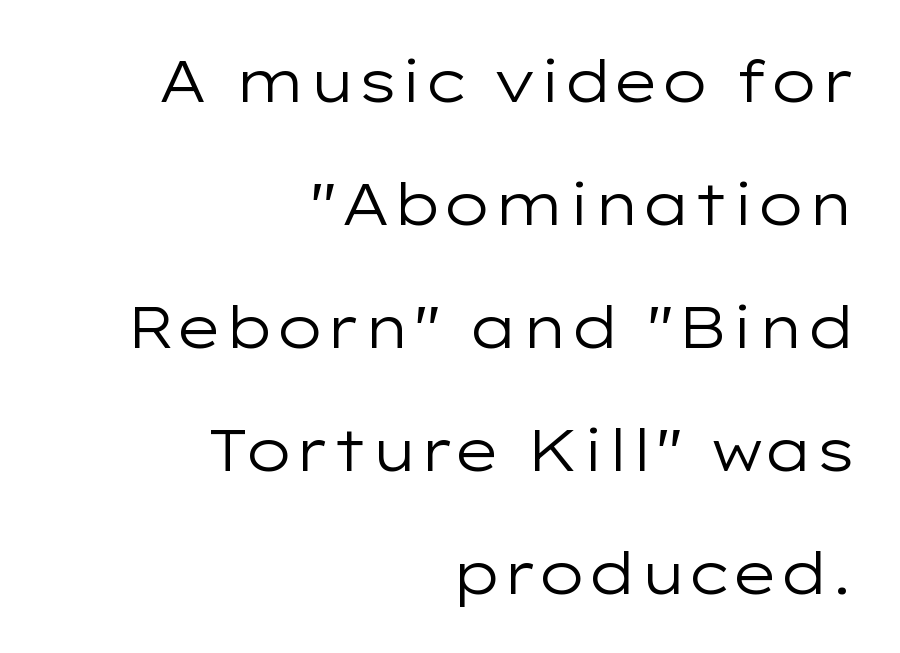
{"serif": "no", "italic": "no", "bold": "no", "weight": "regular", "width": "wide", "stroke_contrast": "low", "x_height": "medium", "monospaced": "no", "underline": "no", "align": "right", "line_spacing": "loose", "line_spacing_ratio": 2.12, "letter_spacing": "normal", "letter_spacing_em": 0.0, "glyph_px": 58}
